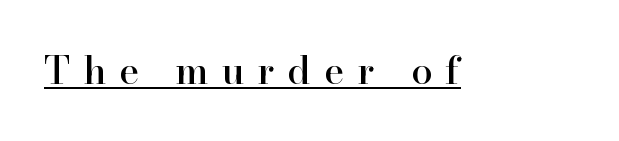
Q: Is the text italic (slanted)? A: No, it is upright.
Q: Is the typeface a serif or a sans-serif typeface? A: Serif.
Q: Is the text underlined? A: Yes.
Q: Is the spacing between letters normal or unusually wide? A: Unusually wide.
Q: Width (condensed, normal, or wide)? A: Normal.
Q: Stroke contrast? A: High.
Q: x-height? A: Small.
Q: Monospaced? A: No.
